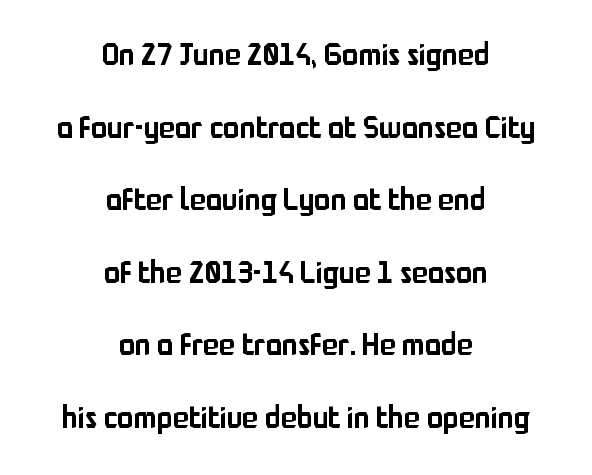
Interline gaps are noticeably wide in this sample. Vertical strokes here are truly vertical. These lines are rendered in a variable-pitch font. I'd call this a sans setting — the letters go barefoot. Between one letter and the next there's only the usual sliver of space.
